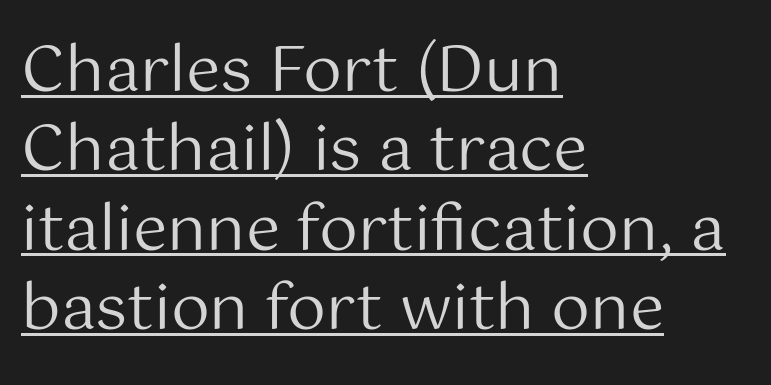
Compared with typical paragraphs, the rows here are spaced about the same. Where is the straight margin? On the left. These lines are rendered in a variable-pitch font. This rendering employs a face without finishing strokes, i.e., a sans-serif. Underline: present.
